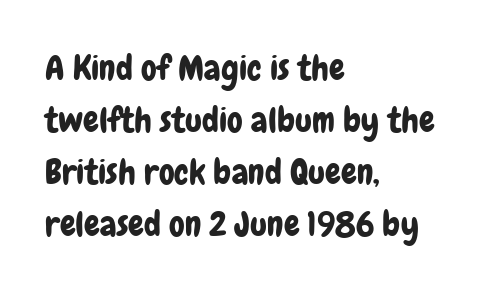
Classification — sans serif. These lines are rendered in a variable-pitch font. Leftover space on each line is placed entirely after the last word. The glyphs are unaccompanied by any horizontal stroke below them.
